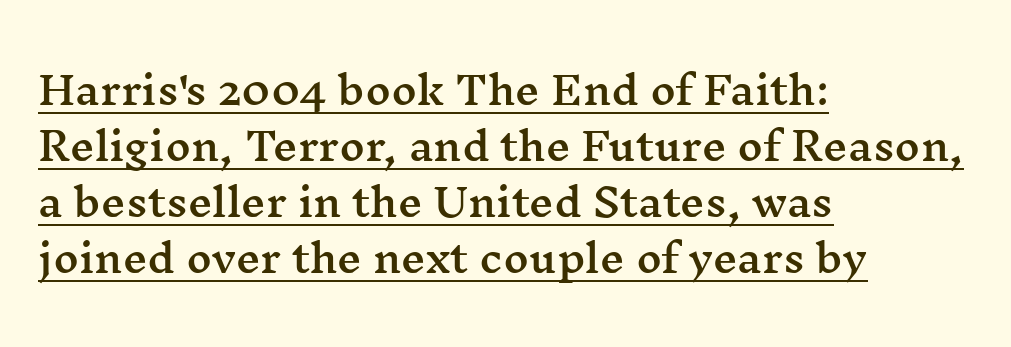
Q: Is the text italic (slanted)? A: No, it is upright.
Q: Is the typeface a serif or a sans-serif typeface? A: Serif.
Q: Is the text underlined? A: Yes.
Q: How is the paragraph aligned? A: Left-aligned.
Q: Is the spacing between letters normal or unusually wide? A: Normal.
Q: Is the spacing between lines tight, normal or loose? A: Normal.
Q: Width (condensed, normal, or wide)? A: Wide.
Q: Stroke contrast? A: Medium.
Q: x-height? A: Medium.
Q: Monospaced? A: No.
